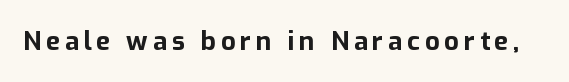
Heavy, bold letterforms. Tall strokes in this sample are plumb rather than angled. The strip under each line holds only bare page.
